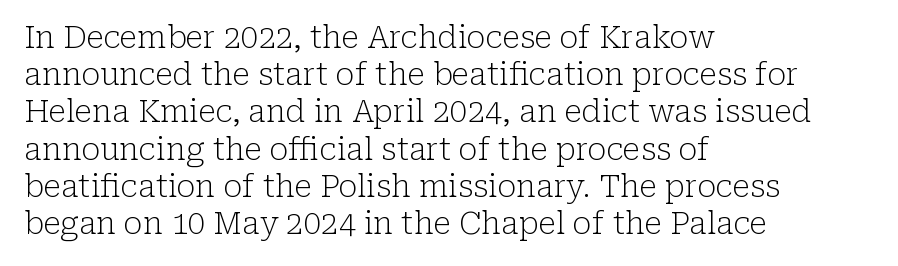
A classic flush-left, rag-right setting is used for this passage. What stands out about the letter spacing? Nothing — it is the standard amount. The characters display serif detailing at their extremities. A quiet, ordinary-to-light weight characterises the typeface. Underlining? Definitely not there. Ascenders rise straight up at ninety degrees.
